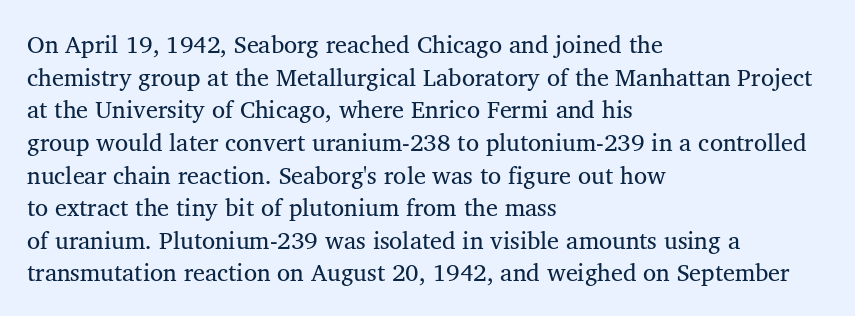
Q: Is the text bold? A: No.
Q: Is the text italic (slanted)? A: No, it is upright.
Q: Is the text underlined? A: No.
Q: How is the paragraph aligned? A: Left-aligned.
Q: Is the spacing between letters normal or unusually wide? A: Normal.
Q: Is the spacing between lines tight, normal or loose? A: Normal.
